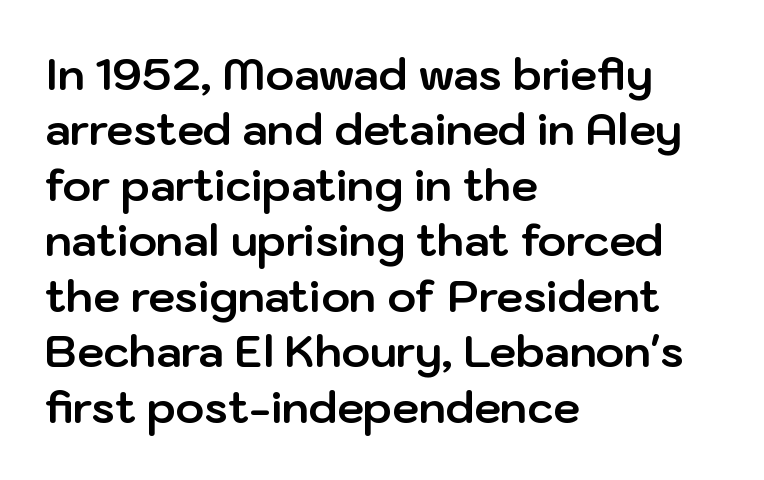
{"serif": "no", "italic": "no", "bold": "yes", "weight": "bold", "width": "normal", "stroke_contrast": "low", "x_height": "medium", "monospaced": "no", "underline": "no", "align": "left", "line_spacing": "normal", "line_spacing_ratio": 1.29, "letter_spacing": "normal", "letter_spacing_em": 0.0, "glyph_px": 43}
